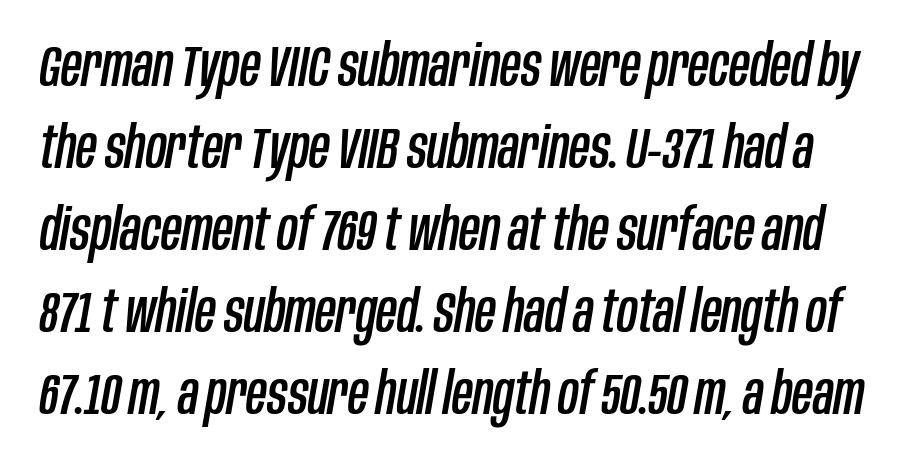
The image shows 57 px condensed type, italic (leaning right); set normal line spacing (1.44x), normal letter spacing, not underlined; low stroke contrast and a large x-height.
